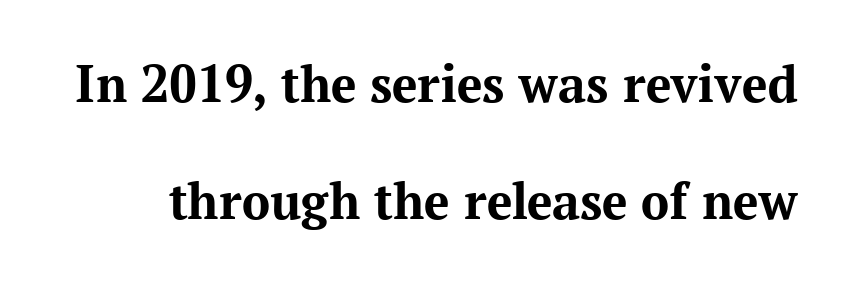
Q: Is the text bold? A: Yes.
Q: Is the text italic (slanted)? A: No, it is upright.
Q: Is the typeface a serif or a sans-serif typeface? A: Serif.
Q: Is the text underlined? A: No.
Q: Is the spacing between letters normal or unusually wide? A: Normal.
Q: Is the spacing between lines tight, normal or loose? A: Loose.
Q: Width (condensed, normal, or wide)? A: Normal.
Q: Stroke contrast? A: Medium.
Q: x-height? A: Medium.
Q: Monospaced? A: No.
